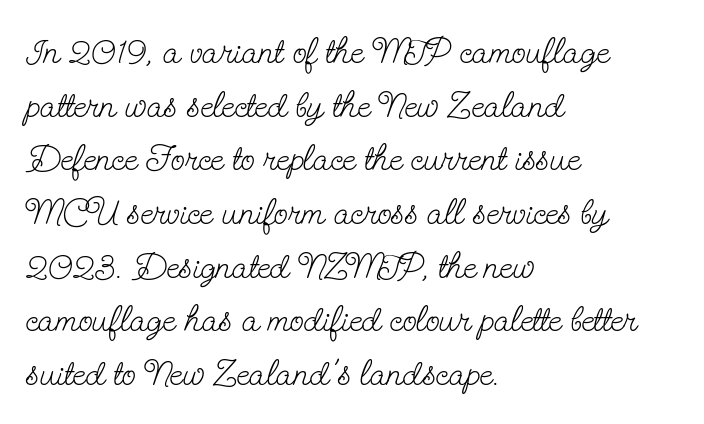
The image shows 37 px light, condensed serif type; set left-aligned, normal line spacing (1.45x), normal letter spacing, not underlined; low stroke contrast and a small x-height.
